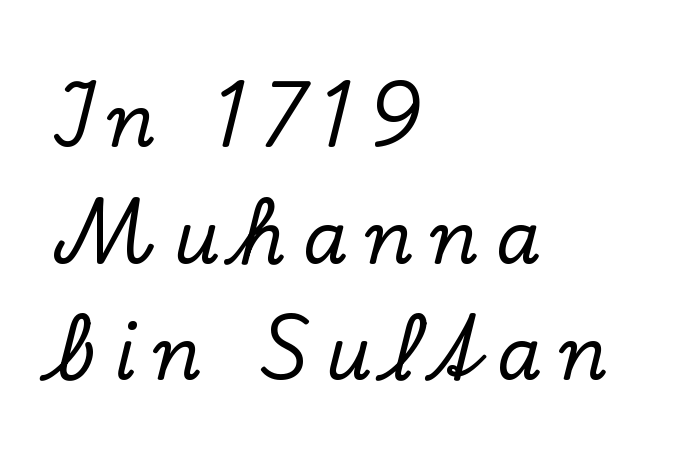
This is serif lettering, the kind often seen in printed books. Note the varied advance widths — an 'i' is clearly narrower than an 'm'. The space directly below the letters is spotless. Caption: expanded tracking, letters set apart.
